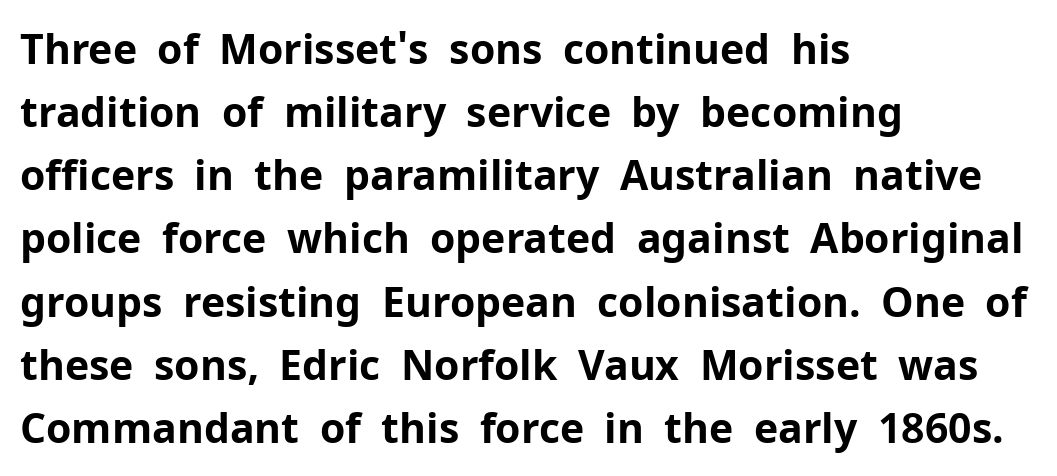
The image shows 41 px bold sans-serif type, upright; set left-aligned, normal line spacing (1.54x), normal letter spacing, not underlined; low stroke contrast and a medium x-height.
